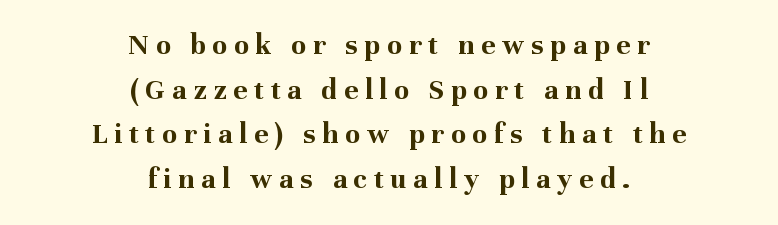
Q: Is the text bold? A: Yes.
Q: Is the text italic (slanted)? A: No, it is upright.
Q: Is the typeface a serif or a sans-serif typeface? A: Serif.
Q: Is the text underlined? A: No.
Q: How is the paragraph aligned? A: Centered.
Q: Is the spacing between letters normal or unusually wide? A: Unusually wide.
Q: Is the spacing between lines tight, normal or loose? A: Normal.
Q: Width (condensed, normal, or wide)? A: Normal.
Q: Stroke contrast? A: Medium.
Q: x-height? A: Medium.
Q: Monospaced? A: No.
